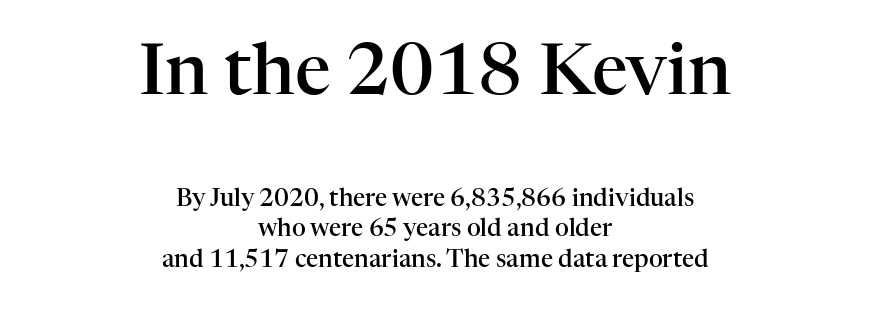
Q: Is the text bold? A: Semi-bold.
Q: Is the text italic (slanted)? A: No, it is upright.
Q: Is the typeface a serif or a sans-serif typeface? A: Serif.
Q: Is the text underlined? A: No.
Q: How is the paragraph aligned? A: Centered.
Q: Is the spacing between letters normal or unusually wide? A: Normal.
Q: Is the spacing between lines tight, normal or loose? A: Normal.
Q: Which block of text is set in a larger size, the first (top) or the second (bottom)? A: The first (top) one.
Q: Width (condensed, normal, or wide)? A: Normal.
Q: Stroke contrast? A: High.
Q: x-height? A: Medium.
Q: Monospaced? A: No.
